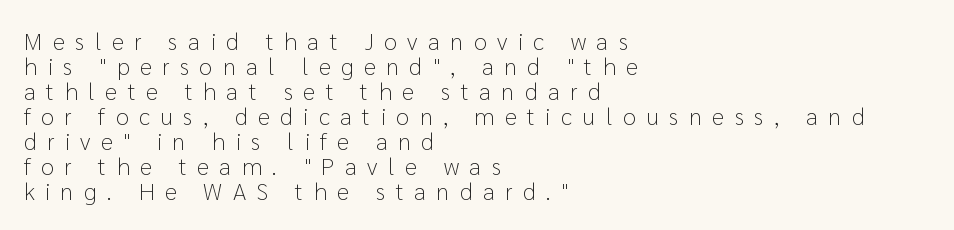
{"italic": "no", "bold": "no", "underline": "no", "align": "left", "line_spacing": "tight", "line_spacing_ratio": 1.04, "letter_spacing": "wide", "letter_spacing_em": 0.43, "glyph_px": 24}
